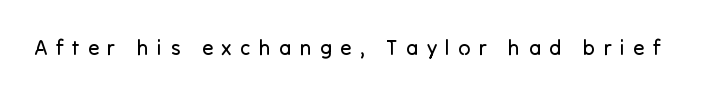
Q: Is the text bold? A: No.
Q: Is the text italic (slanted)? A: No, it is upright.
Q: Is the text underlined? A: No.
Q: Is the spacing between letters normal or unusually wide? A: Unusually wide.
